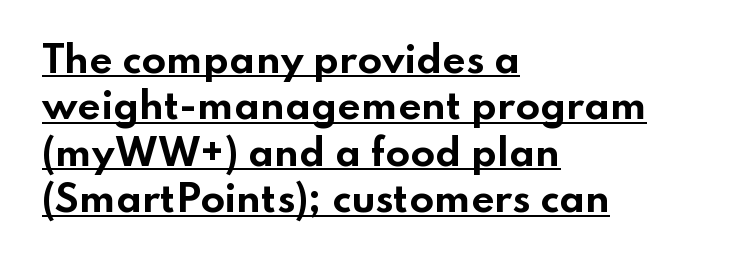
You can see a thin bar hugging the bottom of the glyphs. A classic flush-left, rag-right setting is used for this passage. Summary of weight: heavy, a full bold. A typesetter would call this proportional, since set widths differ per character. Normally led — the rows are evenly, conventionally spaced. The text was rendered using a sans face with plain stroke endings.
